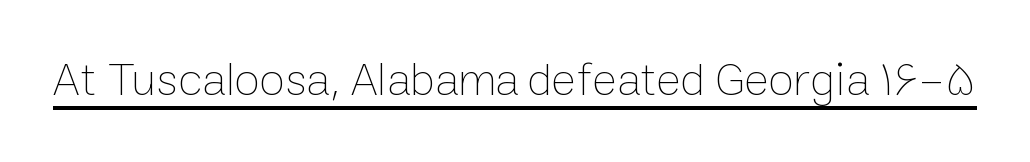
Q: Is the text bold? A: No.
Q: Is the text italic (slanted)? A: No, it is upright.
Q: Is the text underlined? A: Yes.
Q: Is the spacing between letters normal or unusually wide? A: Normal.
Q: Width (condensed, normal, or wide)? A: Normal.
Q: Stroke contrast? A: Low.
Q: x-height? A: Medium.
Q: Monospaced? A: No.
